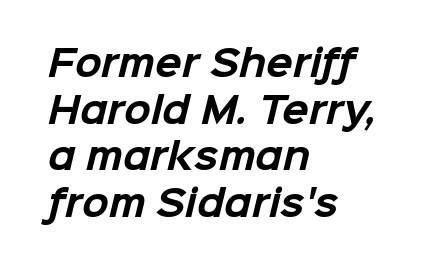
The image shows 35 px bold sans-serif type; set left-aligned, normal line spacing (1.33x), normal letter spacing, not underlined; low stroke contrast and a medium x-height.
